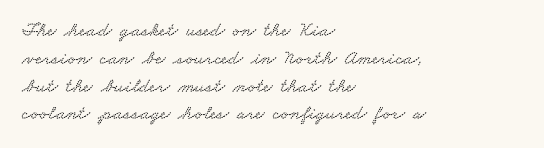
{"underline": "no", "align": "left", "line_spacing": "normal", "line_spacing_ratio": 1.39, "letter_spacing": "normal", "letter_spacing_em": 0.0, "glyph_px": 20}
